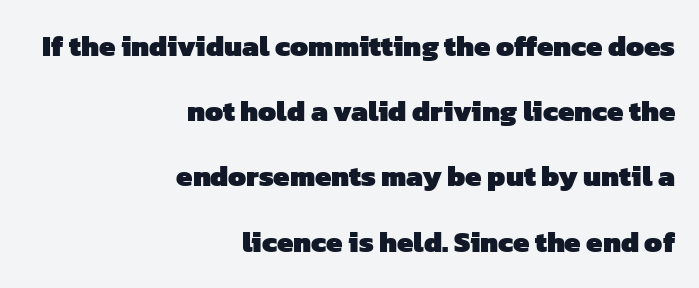
Q: Is the text bold? A: Yes.
Q: Is the typeface a serif or a sans-serif typeface? A: Sans-serif.
Q: Is the text underlined? A: No.
Q: How is the paragraph aligned? A: Right-aligned.
Q: Is the spacing between letters normal or unusually wide? A: Normal.
Q: Is the spacing between lines tight, normal or loose? A: Loose.
Q: Width (condensed, normal, or wide)? A: Normal.
Q: Stroke contrast? A: Low.
Q: x-height? A: Medium.
Q: Monospaced? A: No.
